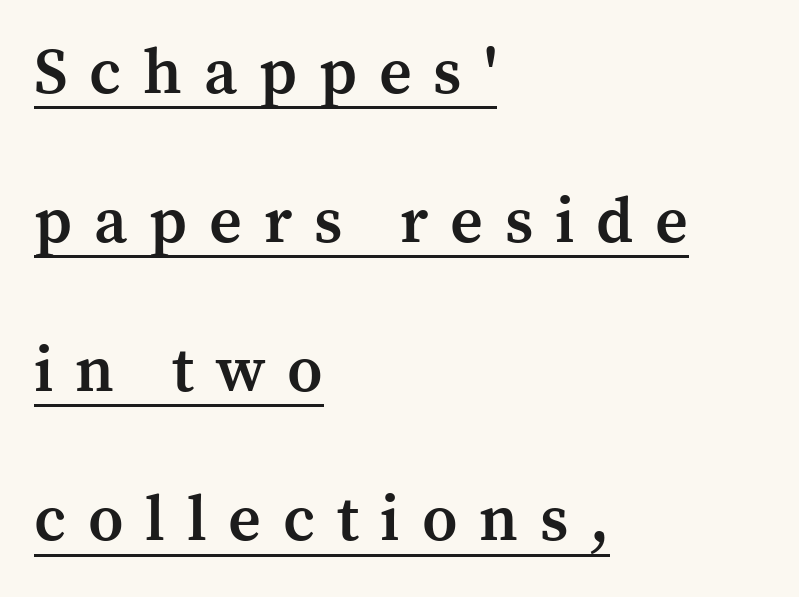
{"serif": "yes", "italic": "no", "bold": "semi", "weight": "semibold", "width": "normal", "stroke_contrast": "medium", "x_height": "medium", "monospaced": "no", "underline": "yes", "align": "left", "line_spacing": "loose", "line_spacing_ratio": 2.33, "letter_spacing": "wide", "letter_spacing_em": 0.34, "glyph_px": 64}
